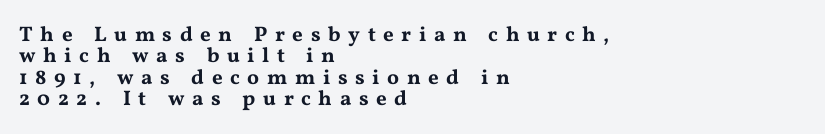
This block would grow much taller if given ordinary leading; it's compressed now. Students, note that the glyphs here are deliberately spaced far apart. Descender tails drop into unmarked territory. The letters stand straight up with perfectly vertical stems. The lines in this sample share a left origin and differ only in where they stop.
